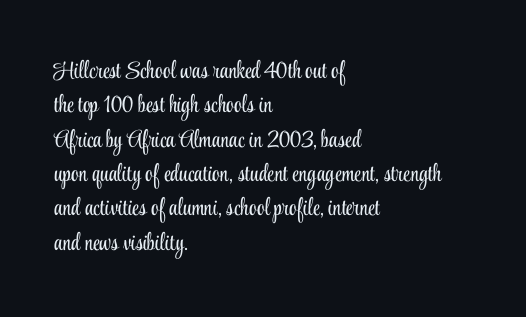
{"bold": "no", "underline": "no", "align": "left", "line_spacing": "normal", "line_spacing_ratio": 1.43, "letter_spacing": "normal", "letter_spacing_em": 0.0, "glyph_px": 24}
